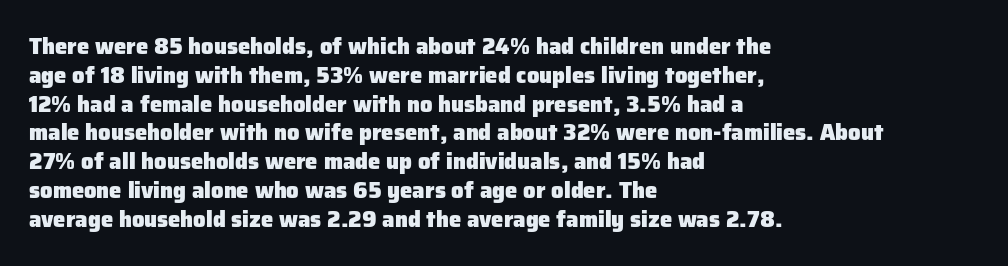
{"italic": "no", "bold": "yes", "underline": "no", "align": "left", "line_spacing": "normal", "line_spacing_ratio": 1.31, "letter_spacing": "normal", "letter_spacing_em": 0.0, "glyph_px": 22}
